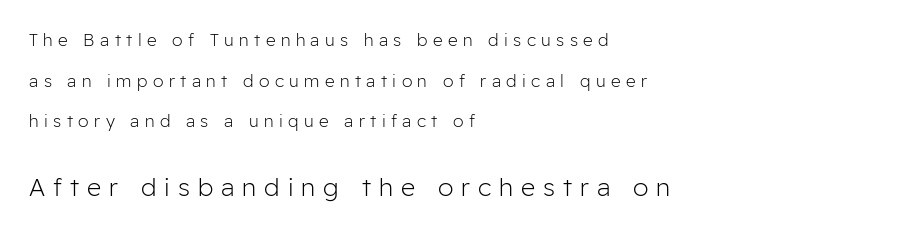
The image shows 25 px text type, upright; set left-aligned, loose line spacing (2.39x), unusually wide letter spacing (+0.32 em), not underlined; the second (bottom) block is 1.47x larger.
